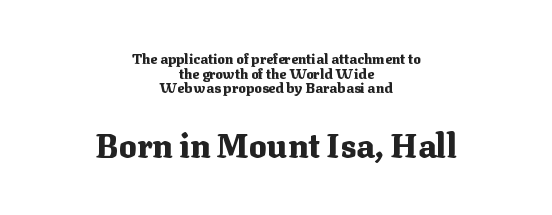
The image shows 33 px heavy serif type, upright; set centered, tight line spacing (1.05x), normal letter spacing, not underlined; the second (bottom) block is 2.36x larger; medium stroke contrast and a medium x-height.
